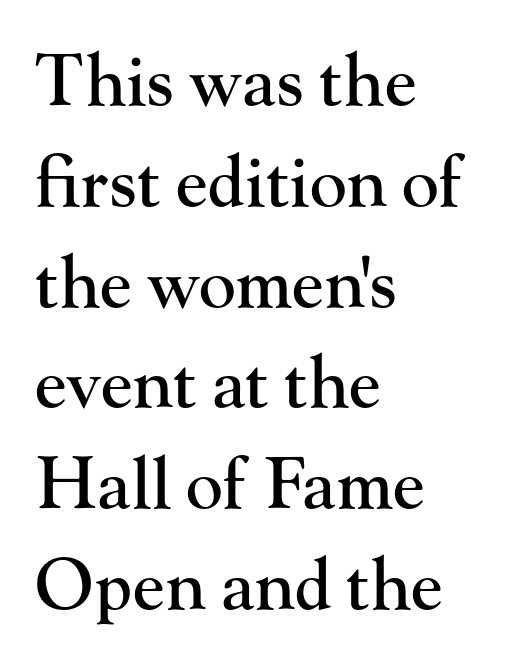
Q: Is the text italic (slanted)? A: No, it is upright.
Q: Is the typeface a serif or a sans-serif typeface? A: Serif.
Q: Is the text underlined? A: No.
Q: How is the paragraph aligned? A: Left-aligned.
Q: Is the spacing between letters normal or unusually wide? A: Normal.
Q: Is the spacing between lines tight, normal or loose? A: Normal.
Q: Width (condensed, normal, or wide)? A: Normal.
Q: Stroke contrast? A: High.
Q: x-height? A: Small.
Q: Monospaced? A: No.
